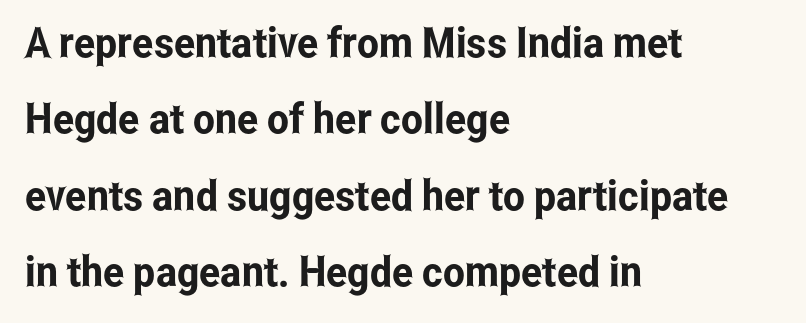
Q: Is the text italic (slanted)? A: No, it is upright.
Q: Is the typeface a serif or a sans-serif typeface? A: Sans-serif.
Q: Is the text underlined? A: No.
Q: How is the paragraph aligned? A: Left-aligned.
Q: Is the spacing between letters normal or unusually wide? A: Normal.
Q: Width (condensed, normal, or wide)? A: Condensed.
Q: Stroke contrast? A: Low.
Q: x-height? A: Medium.
Q: Monospaced? A: No.
